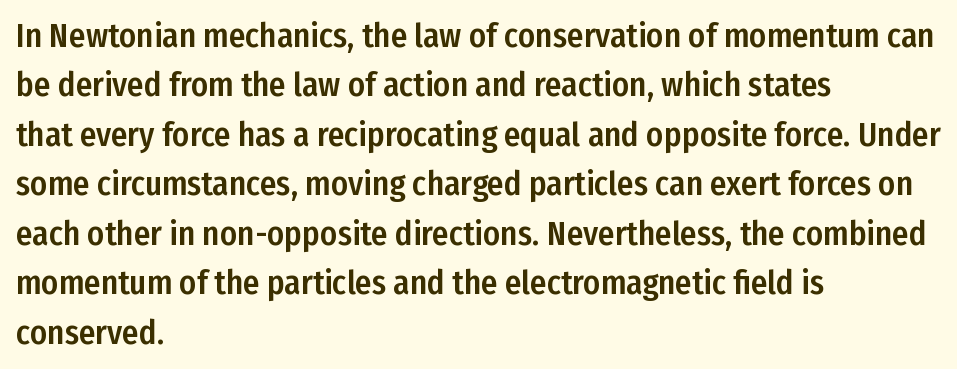
Q: Is the text italic (slanted)? A: No, it is upright.
Q: Is the typeface a serif or a sans-serif typeface? A: Sans-serif.
Q: Is the text underlined? A: No.
Q: How is the paragraph aligned? A: Left-aligned.
Q: Is the spacing between letters normal or unusually wide? A: Normal.
Q: Is the spacing between lines tight, normal or loose? A: Normal.
Q: Width (condensed, normal, or wide)? A: Condensed.
Q: Stroke contrast? A: Low.
Q: x-height? A: Medium.
Q: Monospaced? A: No.
